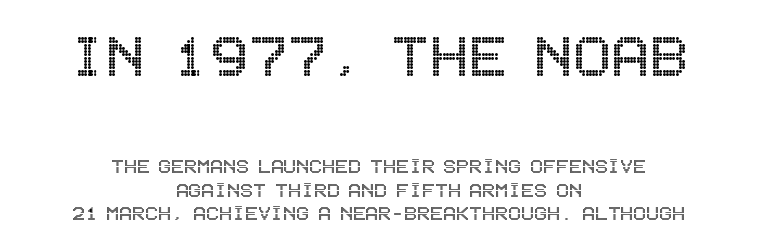
Q: Is the text italic (slanted)? A: No, it is upright.
Q: Is the text underlined? A: No.
Q: How is the paragraph aligned? A: Centered.
Q: Is the spacing between letters normal or unusually wide? A: Normal.
Q: Is the spacing between lines tight, normal or loose? A: Tight.
Q: Which block of text is set in a larger size, the first (top) or the second (bottom)? A: The first (top) one.
Q: Width (condensed, normal, or wide)? A: Condensed.
Q: x-height? A: Large.
